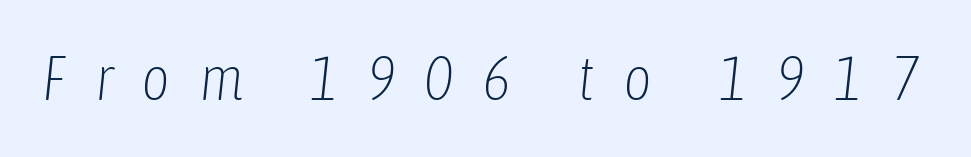
Q: Is the text bold? A: No.
Q: Is the text italic (slanted)? A: Yes, it leans right by about 6 degrees.
Q: Is the text underlined? A: No.
Q: Is the spacing between letters normal or unusually wide? A: Unusually wide.
Q: Width (condensed, normal, or wide)? A: Condensed.
Q: Stroke contrast? A: Low.
Q: x-height? A: Medium.
Q: Monospaced? A: No.
